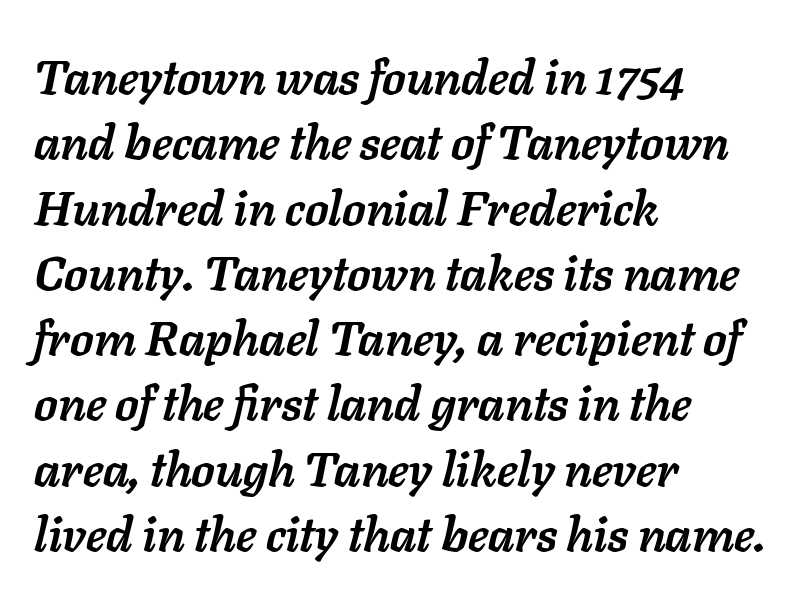
The image shows 48 px semibold type, italic (leaning right); set left-aligned, normal line spacing (1.36x), normal letter spacing, not underlined; low stroke contrast and a medium x-height.
